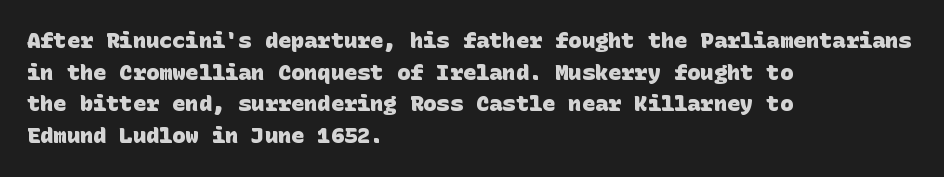
The image shows 22 px bold type; set left-aligned, normal line spacing (1.44x), normal letter spacing, not underlined.
